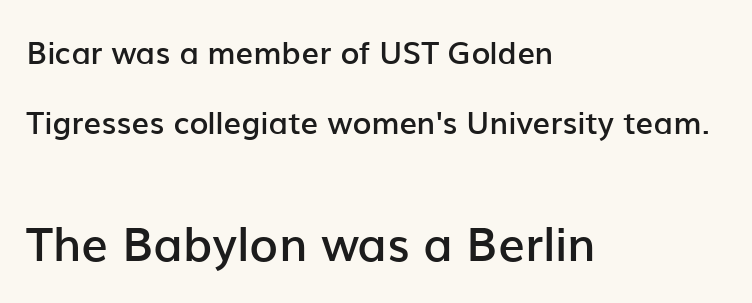
The image shows 47 px semibold sans-serif type, upright; set left-aligned, loose line spacing (2.27x), normal letter spacing, not underlined; the second (bottom) block is 1.52x larger; low stroke contrast and a medium x-height.
